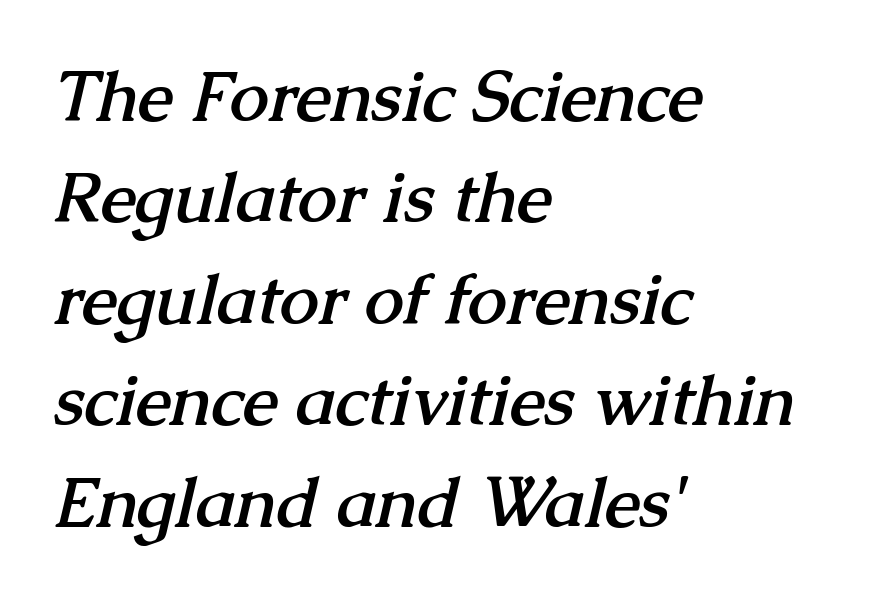
The image shows 70 px semibold serif type; set left-aligned, normal line spacing (1.45x), normal letter spacing, not underlined; medium stroke contrast and a medium x-height.
